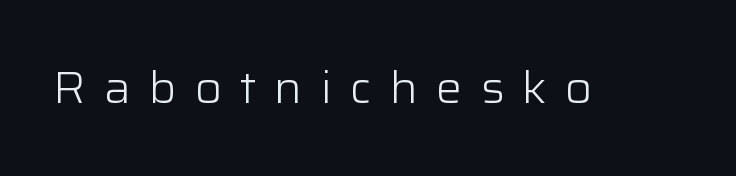
The image shows 44 px light sans-serif type, upright; set unusually wide letter spacing (+0.41 em), not underlined; low stroke contrast and a medium x-height.
